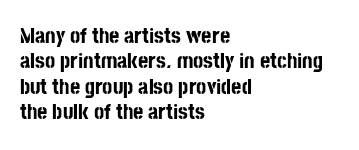
Posture: straight, roman, zero tilt. Check under the words: just untouched page. The face used here is rendered with its standard letterfit. Each new line begins almost immediately beneath the previous one.
